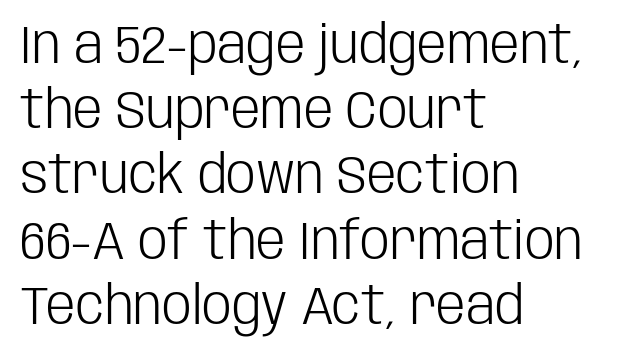
Q: Is the text bold? A: No.
Q: Is the text italic (slanted)? A: No, it is upright.
Q: Is the typeface a serif or a sans-serif typeface? A: Sans-serif.
Q: Is the text underlined? A: No.
Q: How is the paragraph aligned? A: Left-aligned.
Q: Is the spacing between letters normal or unusually wide? A: Normal.
Q: Width (condensed, normal, or wide)? A: Condensed.
Q: Stroke contrast? A: Low.
Q: x-height? A: Large.
Q: Monospaced? A: No.
